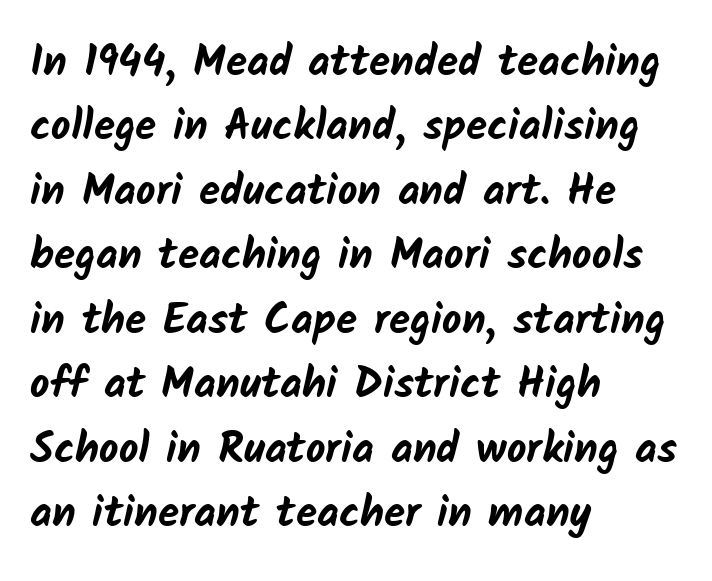
Q: Is the text bold? A: Yes.
Q: Is the typeface a serif or a sans-serif typeface? A: Sans-serif.
Q: Is the text underlined? A: No.
Q: How is the paragraph aligned? A: Left-aligned.
Q: Is the spacing between letters normal or unusually wide? A: Normal.
Q: Is the spacing between lines tight, normal or loose? A: Normal.
Q: Width (condensed, normal, or wide)? A: Normal.
Q: Stroke contrast? A: Low.
Q: x-height? A: Medium.
Q: Monospaced? A: No.
